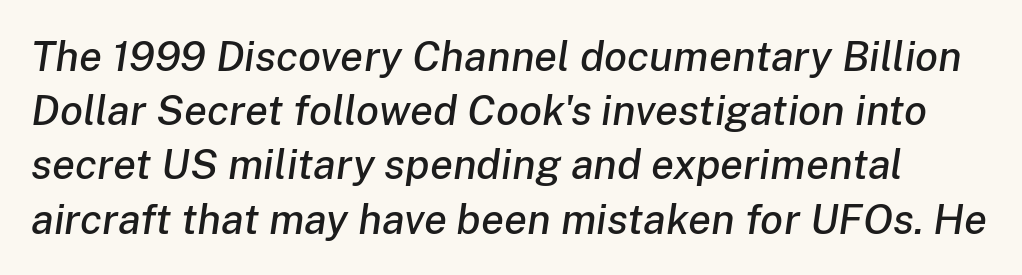
The image shows 42 px text type, italic (leaning right); set normal line spacing (1.29x), normal letter spacing, not underlined; low stroke contrast and a medium x-height.
